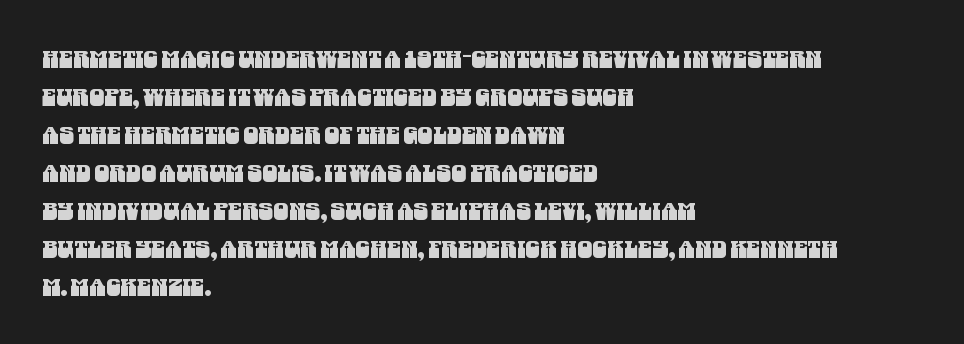
{"underline": "no", "align": "left", "line_spacing": "normal", "line_spacing_ratio": 1.58, "letter_spacing": "normal", "letter_spacing_em": 0.0, "glyph_px": 24}
